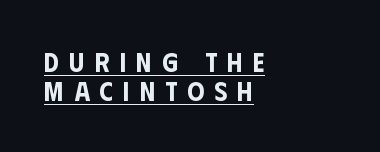
If you drew a line through each stem, it would be perfectly vertical. Where is the straight margin? On the left. Looks like someone drew a line under every word here. Notice how descenders almost collide with the ascenders below — that's tight leading.
